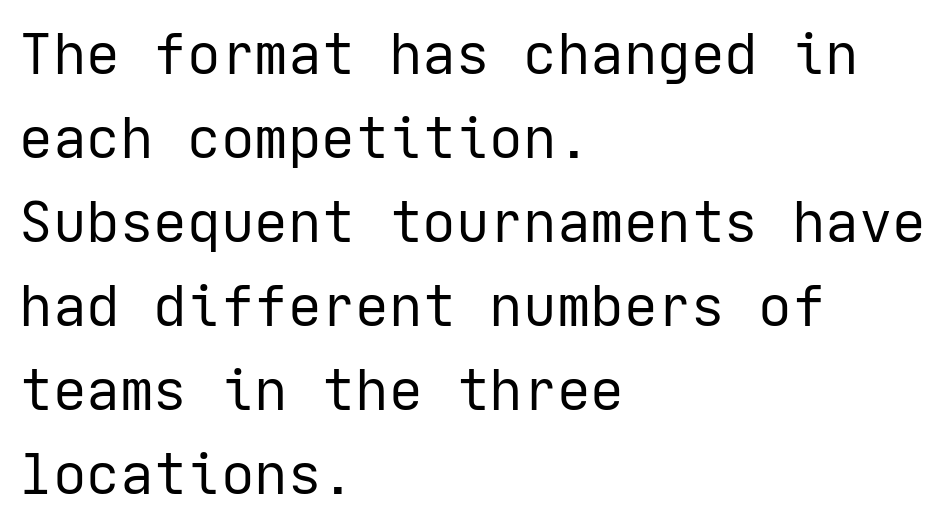
Designer's note — italics off, roman on. The rendering keeps characters at their native spacing. Unlike a traditional serif, this face leaves its strokes unadorned. The compositor pushed each line to the left boundary. Clear beneath every line of the passage.
